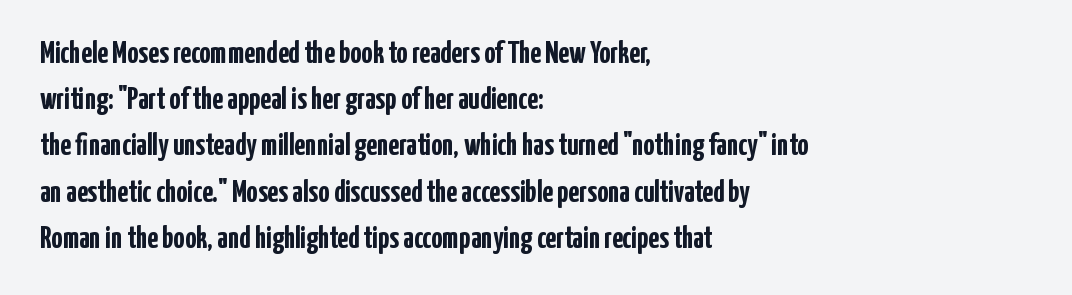
{"serif": "no", "italic": "no", "bold": "yes", "weight": "semibold", "width": "condensed", "stroke_contrast": "low", "x_height": "medium", "monospaced": "no", "underline": "no", "align": "left", "line_spacing": "normal", "line_spacing_ratio": 1.49, "letter_spacing": "normal", "letter_spacing_em": 0.0, "glyph_px": 31}
